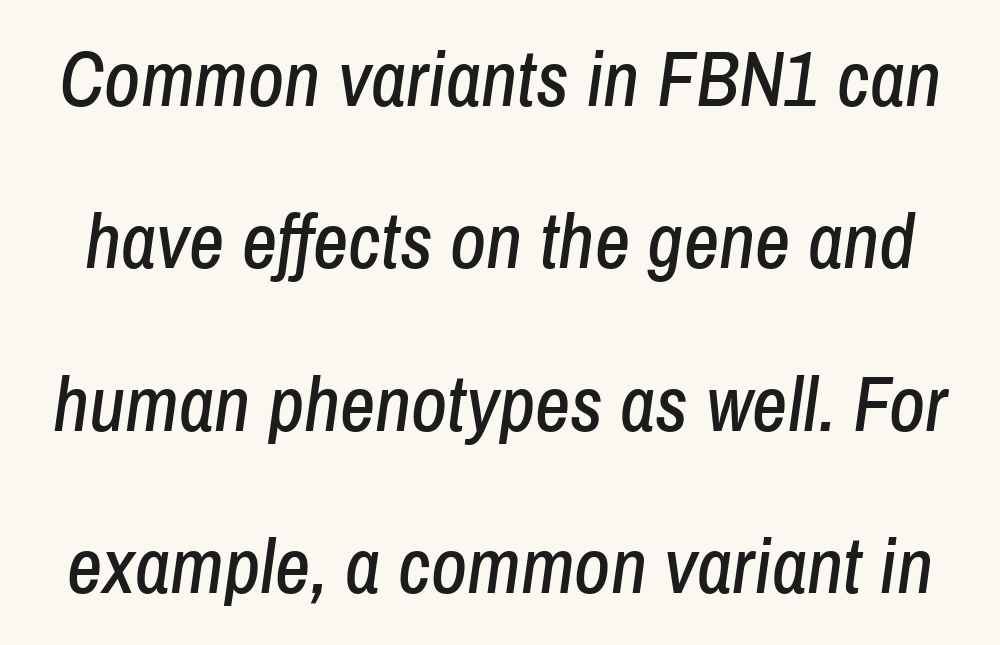
{"italic": "yes", "lean": "right", "slant_degrees": 8, "width": "condensed", "stroke_contrast": "low", "x_height": "medium", "monospaced": "no", "underline": "no", "line_spacing": "loose", "line_spacing_ratio": 2.11, "letter_spacing": "normal", "letter_spacing_em": 0.0, "glyph_px": 77}
